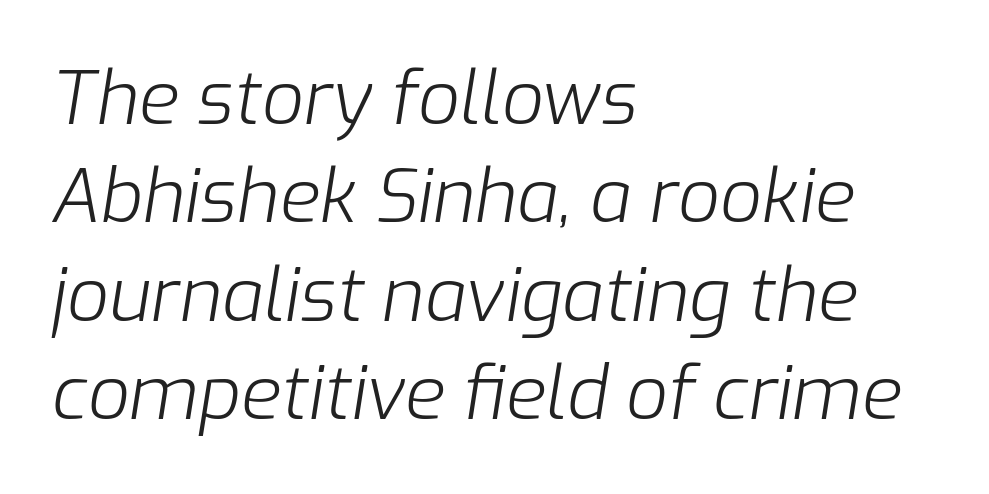
{"italic": "yes", "lean": "right", "slant_degrees": 9, "bold": "no", "weight": "light", "width": "normal", "stroke_contrast": "low", "x_height": "medium", "monospaced": "no", "underline": "no", "align": "left", "line_spacing": "normal", "line_spacing_ratio": 1.33, "letter_spacing": "normal", "letter_spacing_em": 0.0, "glyph_px": 74}
